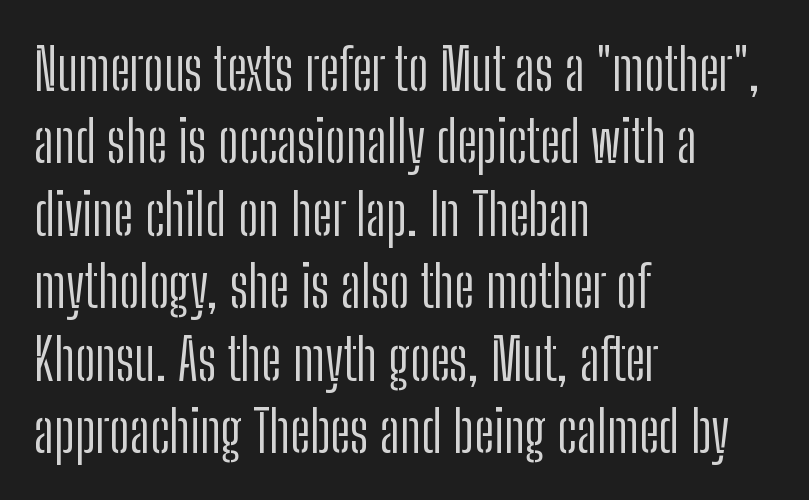
The image shows 57 px light, condensed sans-serif type, upright; set left-aligned, normal line spacing (1.27x), normal letter spacing, not underlined; low stroke contrast and a medium x-height.
